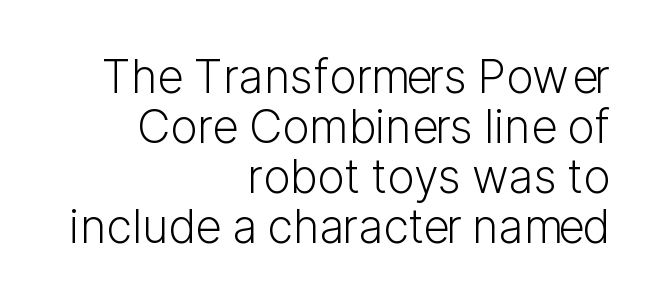
Tightly led — the rows are bunched. The font family rendered here belongs to the sans-serif group. Horizontally, the lines are justified to the trailing edge only. This sample uses plain, unmodified letter spacing. These lines are rendered in a variable-pitch font. The area under the type is left untouched.
